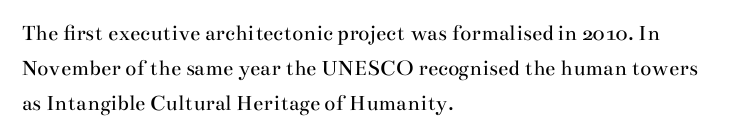
Q: Is the text bold? A: No.
Q: Is the text italic (slanted)? A: No, it is upright.
Q: Is the text underlined? A: No.
Q: How is the paragraph aligned? A: Left-aligned.
Q: Is the spacing between letters normal or unusually wide? A: Normal.
Q: Is the spacing between lines tight, normal or loose? A: Normal.
